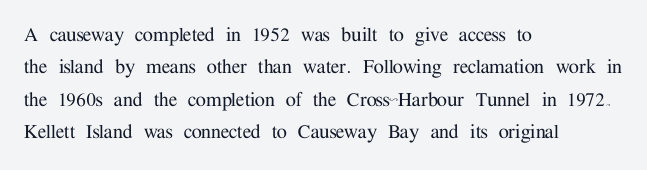
{"italic": "no", "underline": "no", "align": "left", "line_spacing": "normal", "line_spacing_ratio": 1.41, "letter_spacing": "normal", "letter_spacing_em": 0.0, "glyph_px": 23}
